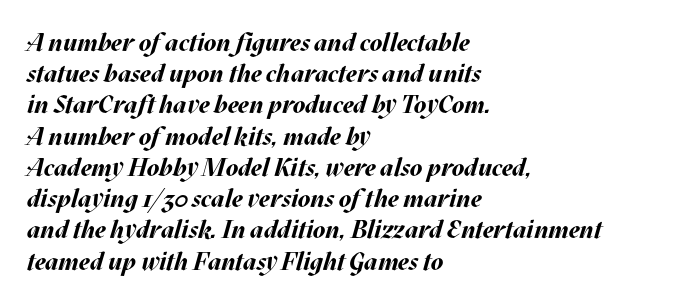
Q: Is the text bold? A: Yes.
Q: Is the text italic (slanted)? A: Yes, it leans right by about 17 degrees.
Q: Is the text underlined? A: No.
Q: How is the paragraph aligned? A: Left-aligned.
Q: Is the spacing between letters normal or unusually wide? A: Normal.
Q: Is the spacing between lines tight, normal or loose? A: Normal.
